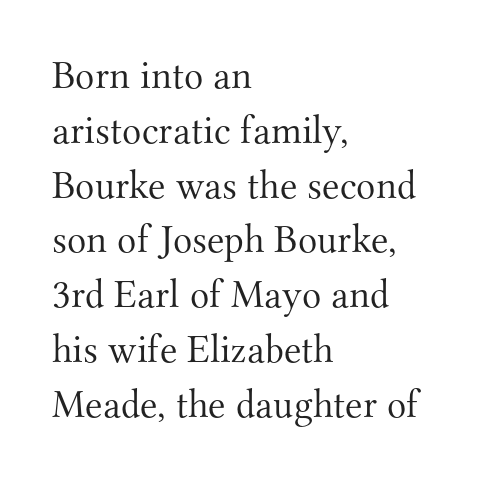
Note: serifs present on the glyphs. The font is comparable to plain body text, perhaps lighter. Looks like regular typesetting: each glyph gets only the width it needs. These lines keep a tight, regular rhythm from letter to letter.
